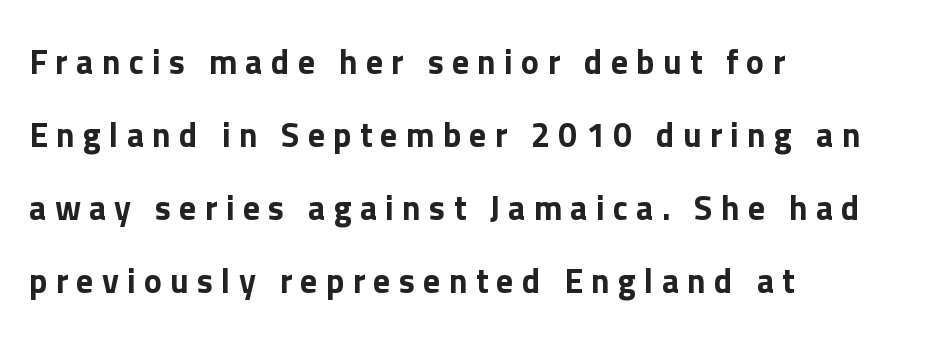
Q: Is the text italic (slanted)? A: No, it is upright.
Q: Is the typeface a serif or a sans-serif typeface? A: Sans-serif.
Q: Is the text underlined? A: No.
Q: How is the paragraph aligned? A: Left-aligned.
Q: Is the spacing between letters normal or unusually wide? A: Unusually wide.
Q: Is the spacing between lines tight, normal or loose? A: Loose.
Q: Width (condensed, normal, or wide)? A: Normal.
Q: Stroke contrast? A: Low.
Q: x-height? A: Medium.
Q: Monospaced? A: No.
